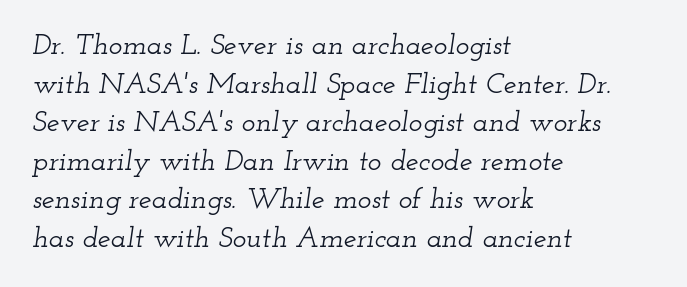
The image shows 29 px wide serif type, italic (leaning right); set left-aligned, normal line spacing (1.33x), normal letter spacing, not underlined; low stroke contrast and a small x-height.
